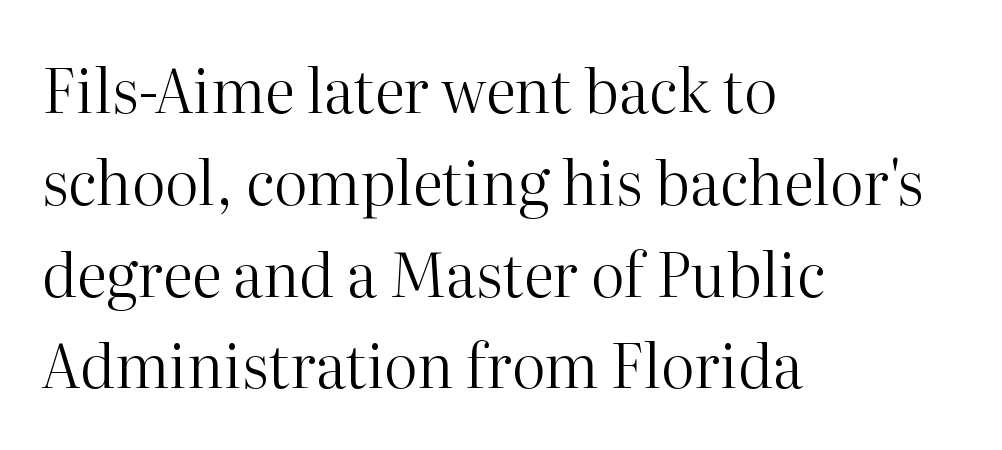
The image shows 60 px regular-weight serif type, upright; set left-aligned, normal line spacing (1.53x), normal letter spacing, not underlined; high stroke contrast and a medium x-height.
